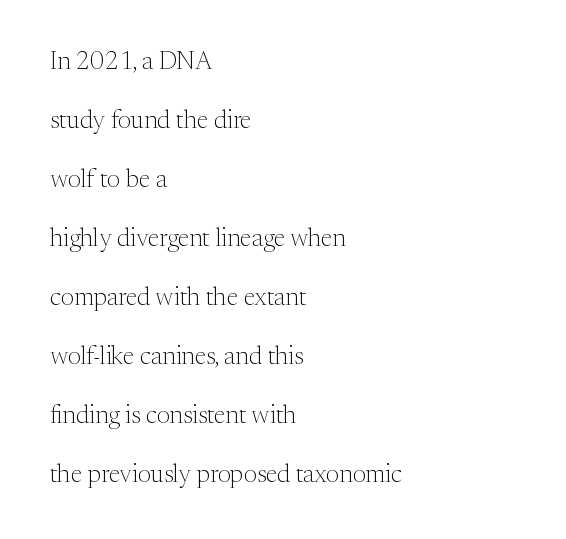
The image shows 25 px text type, upright; set left-aligned, loose line spacing (2.36x), normal letter spacing, not underlined.
